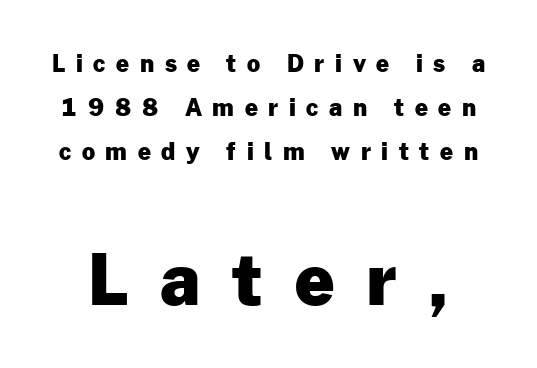
Spacing verdict: proportional, widths tailored to each character. Underline: absent. Observe the wide spacing: letters keep a clear distance from each other. Observe the absence of serifs on each vertical stroke in this sample. Which of the two is more prominent by size? The second, at the bottom.
